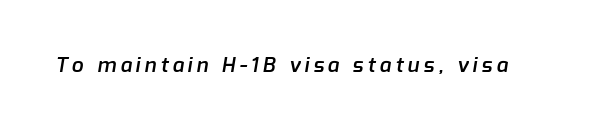
{"bold": "semi", "underline": "no", "letter_spacing": "wide", "letter_spacing_em": 0.2, "glyph_px": 21}
